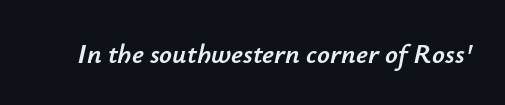
{"italic": "yes", "lean": "right", "slant_degrees": 12, "width": "normal", "stroke_contrast": "low", "x_height": "small", "monospaced": "no", "underline": "no", "letter_spacing": "normal", "letter_spacing_em": 0.0, "glyph_px": 28}
